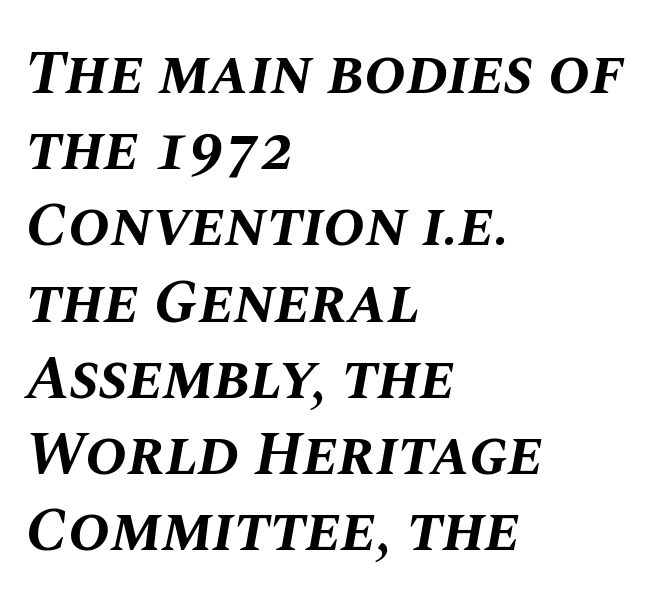
{"italic": "yes", "lean": "right", "slant_degrees": 10, "bold": "yes", "weight": "bold", "width": "normal", "stroke_contrast": "medium", "x_height": "large", "monospaced": "no", "underline": "no", "align": "left", "line_spacing_ratio": 1.21, "letter_spacing": "normal", "letter_spacing_em": 0.0, "glyph_px": 63}
